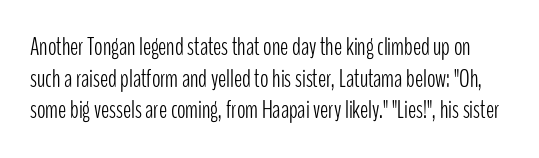
The image shows 25 px text type, upright; set normal line spacing (1.27x), normal letter spacing, not underlined.
